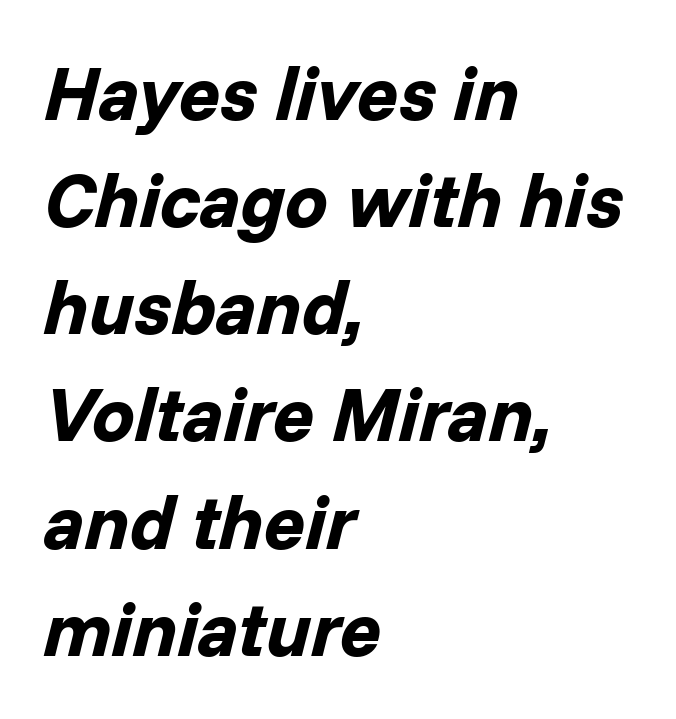
Q: Is the text bold? A: Yes.
Q: Is the text italic (slanted)? A: Yes, it leans right by about 14 degrees.
Q: Is the text underlined? A: No.
Q: How is the paragraph aligned? A: Left-aligned.
Q: Is the spacing between letters normal or unusually wide? A: Normal.
Q: Is the spacing between lines tight, normal or loose? A: Normal.
Q: Width (condensed, normal, or wide)? A: Normal.
Q: Stroke contrast? A: Low.
Q: x-height? A: Medium.
Q: Monospaced? A: No.
